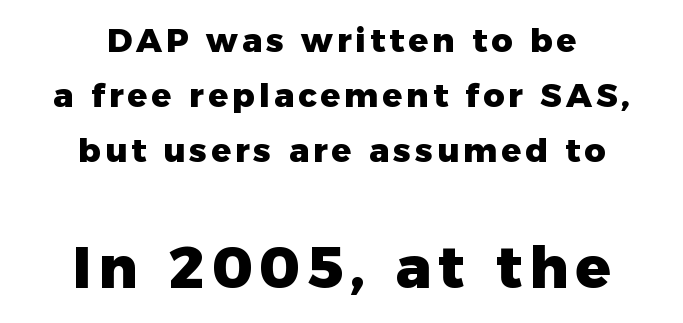
Q: Is the text bold? A: Yes.
Q: Is the text italic (slanted)? A: No, it is upright.
Q: Is the typeface a serif or a sans-serif typeface? A: Sans-serif.
Q: Is the text underlined? A: No.
Q: How is the paragraph aligned? A: Centered.
Q: Is the spacing between lines tight, normal or loose? A: Normal.
Q: Which block of text is set in a larger size, the first (top) or the second (bottom)? A: The second (bottom) one.
Q: Width (condensed, normal, or wide)? A: Normal.
Q: Stroke contrast? A: Low.
Q: x-height? A: Medium.
Q: Monospaced? A: No.
